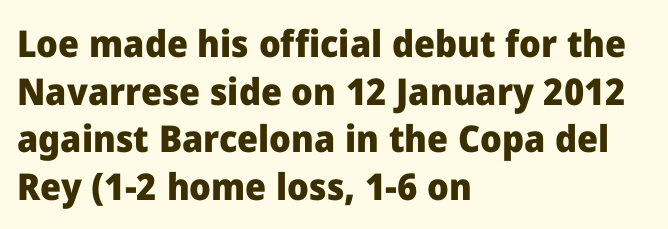
The image shows 37 px heavy sans-serif type, upright; set left-aligned, normal line spacing (1.29x), normal letter spacing, not underlined; low stroke contrast and a medium x-height.
